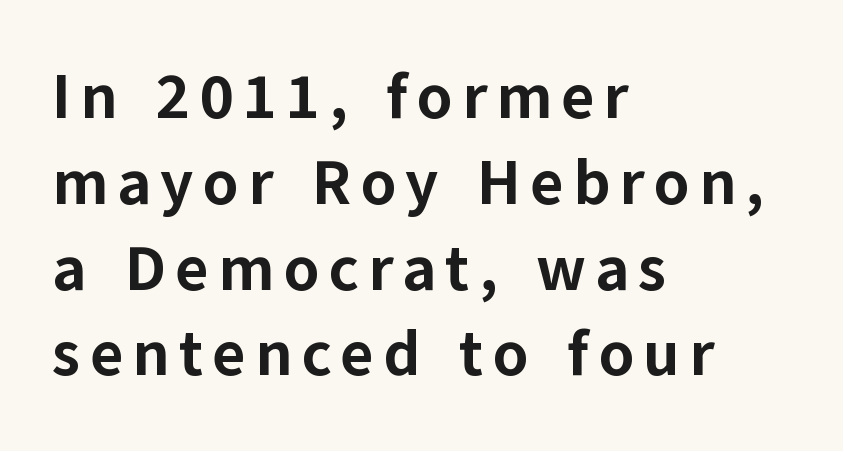
Q: Is the text bold? A: Yes.
Q: Is the text italic (slanted)? A: No, it is upright.
Q: Is the typeface a serif or a sans-serif typeface? A: Sans-serif.
Q: Is the text underlined? A: No.
Q: How is the paragraph aligned? A: Left-aligned.
Q: Is the spacing between lines tight, normal or loose? A: Normal.
Q: Width (condensed, normal, or wide)? A: Normal.
Q: Stroke contrast? A: Low.
Q: x-height? A: Medium.
Q: Monospaced? A: No.
